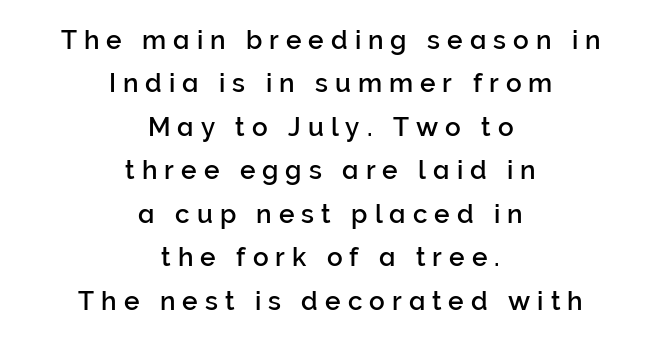
Anything drawn beneath the words? Only blank space. Does the lettering tilt? It doesn't — this is upright. The passage is arranged like a title page — every line centered. Notice how descenders clear the ascenders below comfortably — that's standard leading.
